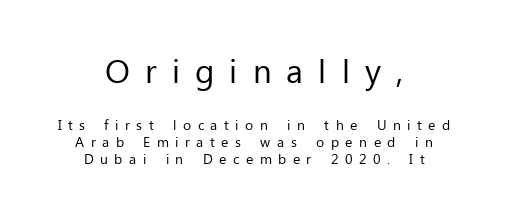
Q: Is the text bold? A: No.
Q: Is the text italic (slanted)? A: No, it is upright.
Q: Is the typeface a serif or a sans-serif typeface? A: Sans-serif.
Q: Is the text underlined? A: No.
Q: How is the paragraph aligned? A: Centered.
Q: Is the spacing between letters normal or unusually wide? A: Unusually wide.
Q: Which block of text is set in a larger size, the first (top) or the second (bottom)? A: The first (top) one.
Q: Width (condensed, normal, or wide)? A: Normal.
Q: Stroke contrast? A: Low.
Q: x-height? A: Medium.
Q: Monospaced? A: No.
